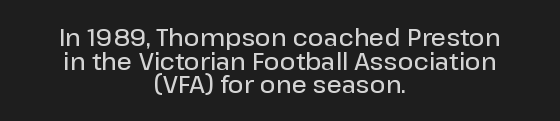
Q: Is the text bold? A: Semi-bold.
Q: Is the text italic (slanted)? A: No, it is upright.
Q: Is the text underlined? A: No.
Q: How is the paragraph aligned? A: Centered.
Q: Is the spacing between letters normal or unusually wide? A: Normal.
Q: Is the spacing between lines tight, normal or loose? A: Tight.
